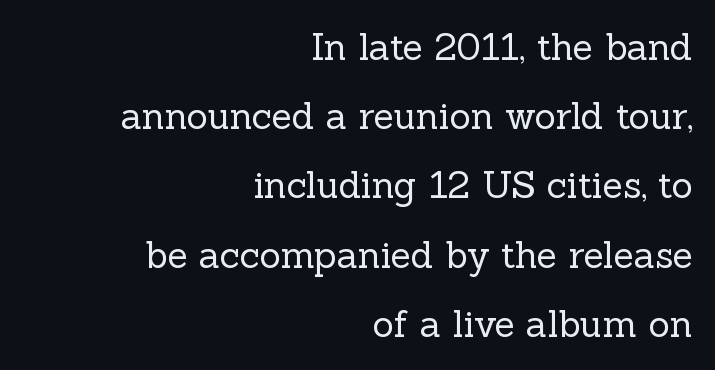
{"serif": "yes", "italic": "no", "bold": "no", "weight": "regular", "width": "normal", "x_height": "medium", "monospaced": "no", "underline": "no", "align": "right", "line_spacing_ratio": 1.87, "letter_spacing": "normal", "letter_spacing_em": 0.0, "glyph_px": 37}
